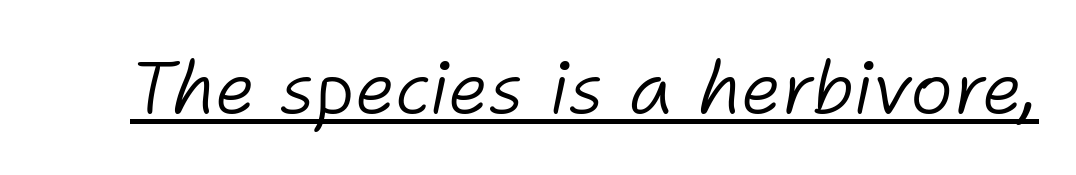
{"italic": "yes", "lean": "right", "slant_degrees": 11, "bold": "no", "weight": "light", "width": "normal", "stroke_contrast": "low", "x_height": "medium", "monospaced": "no", "underline": "yes", "letter_spacing": "normal", "letter_spacing_em": 0.0, "glyph_px": 73}
